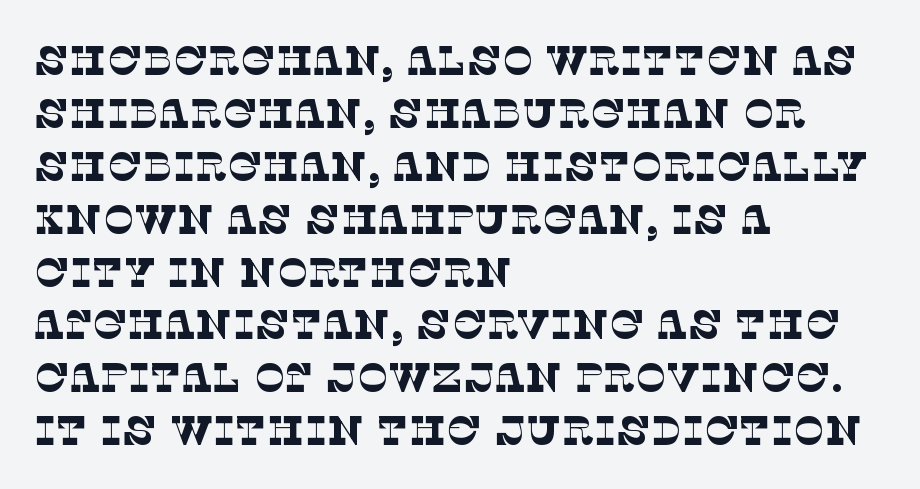
The cut favours lightness, reaching ordinary text weight at its darkest. Horizontal alignment here is leftward, the default for most running prose. Nobody touched the tracking dial on this one. Here the designer chose a conventional face with non-uniform glyph widths.
